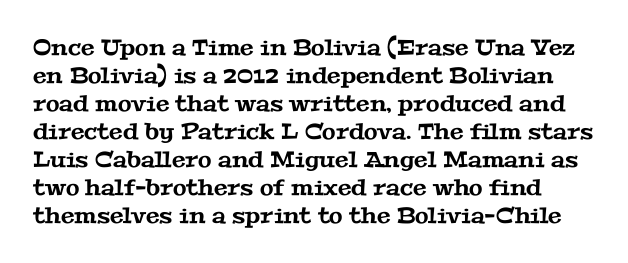
The area under the type is left untouched. How are the letters spaced? Ordinarily, with no added tracking. Baseline-to-baseline distance is the conventional proportion of letter height.
